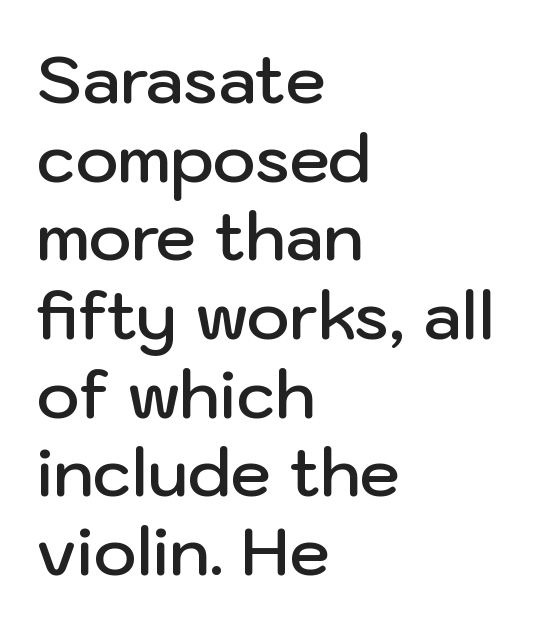
{"serif": "no", "italic": "no", "bold": "semi", "weight": "semibold", "width": "normal", "stroke_contrast": "low", "x_height": "medium", "monospaced": "no", "underline": "no", "align": "left", "line_spacing_ratio": 1.21, "letter_spacing": "normal", "letter_spacing_em": 0.0, "glyph_px": 65}
